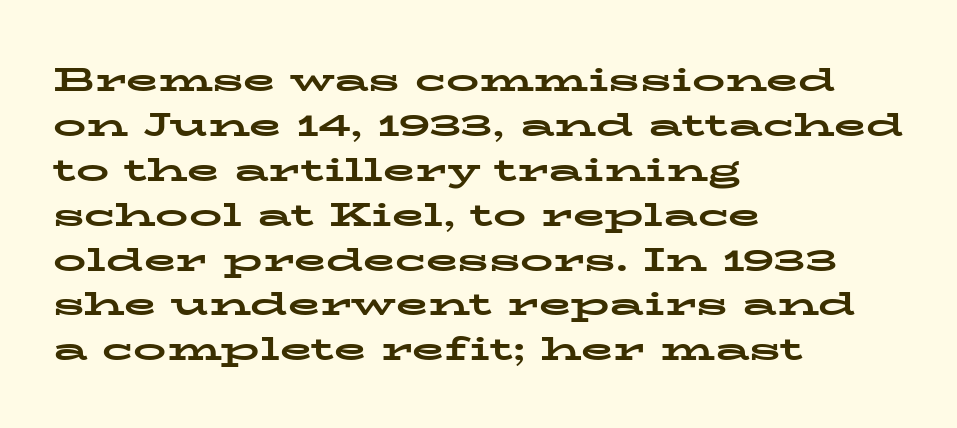
The image shows 33 px bold, wide serif type, upright; set left-aligned, normal line spacing (1.36x), normal letter spacing, not underlined; low stroke contrast and a medium x-height.
